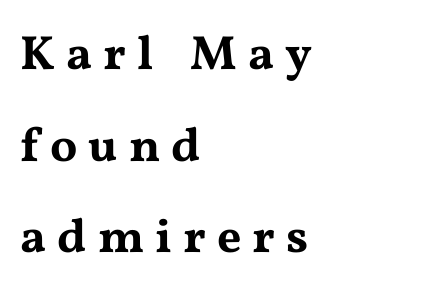
Q: Is the text italic (slanted)? A: No, it is upright.
Q: Is the typeface a serif or a sans-serif typeface? A: Serif.
Q: Is the text underlined? A: No.
Q: How is the paragraph aligned? A: Left-aligned.
Q: Is the spacing between letters normal or unusually wide? A: Unusually wide.
Q: Is the spacing between lines tight, normal or loose? A: Loose.
Q: Width (condensed, normal, or wide)? A: Wide.
Q: Stroke contrast? A: Medium.
Q: x-height? A: Medium.
Q: Monospaced? A: No.
